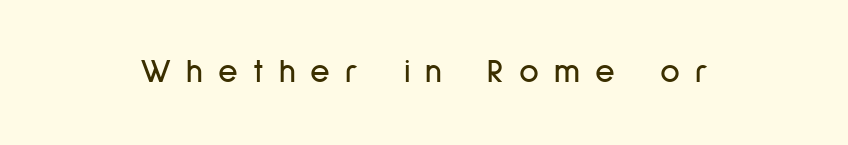
The image shows 34 px condensed sans-serif type, upright; set unusually wide letter spacing (+0.44 em), not underlined; low stroke contrast and a medium x-height.
